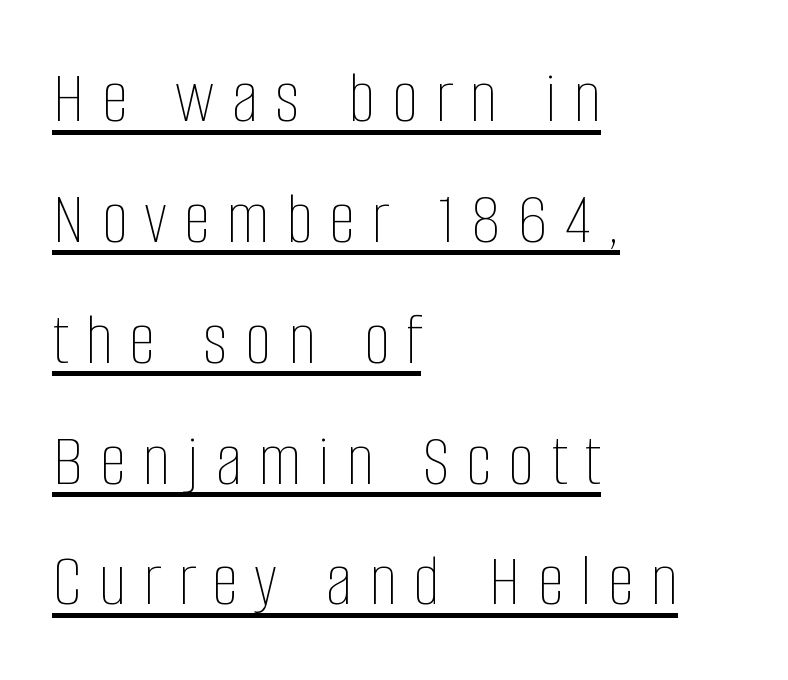
The image shows 76 px thin, condensed type, upright; set left-aligned, normal line spacing (1.59x), unusually wide letter spacing (+0.22 em), underlined; low stroke contrast and a large x-height.
